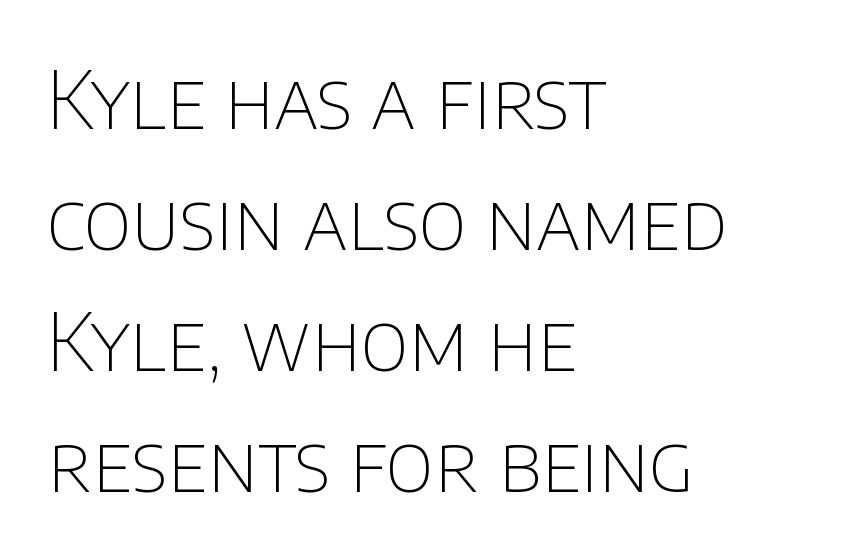
{"serif": "no", "italic": "no", "bold": "no", "weight": "thin", "width": "normal", "stroke_contrast": "low", "x_height": "large", "monospaced": "no", "underline": "no", "align": "left", "line_spacing": "normal", "line_spacing_ratio": 1.53, "letter_spacing": "normal", "letter_spacing_em": 0.0, "glyph_px": 79}
